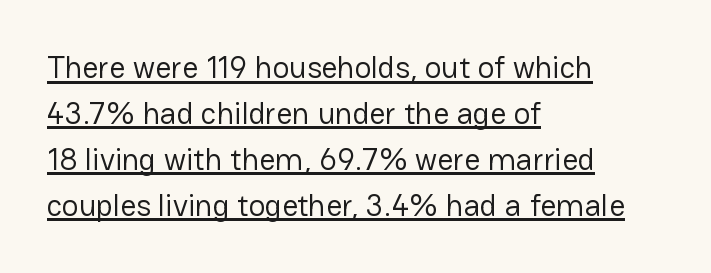
{"serif": "no", "italic": "no", "bold": "no", "weight": "regular", "width": "normal", "stroke_contrast": "low", "x_height": "medium", "monospaced": "no", "underline": "yes", "align": "left", "line_spacing": "normal", "line_spacing_ratio": 1.48, "letter_spacing": "normal", "letter_spacing_em": 0.0, "glyph_px": 31}
